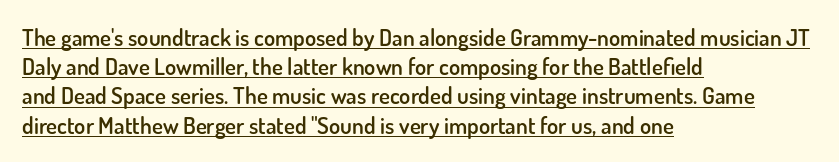
{"italic": "no", "bold": "semi", "underline": "yes", "align": "left", "line_spacing": "normal", "line_spacing_ratio": 1.27, "letter_spacing": "normal", "letter_spacing_em": 0.0, "glyph_px": 23}
